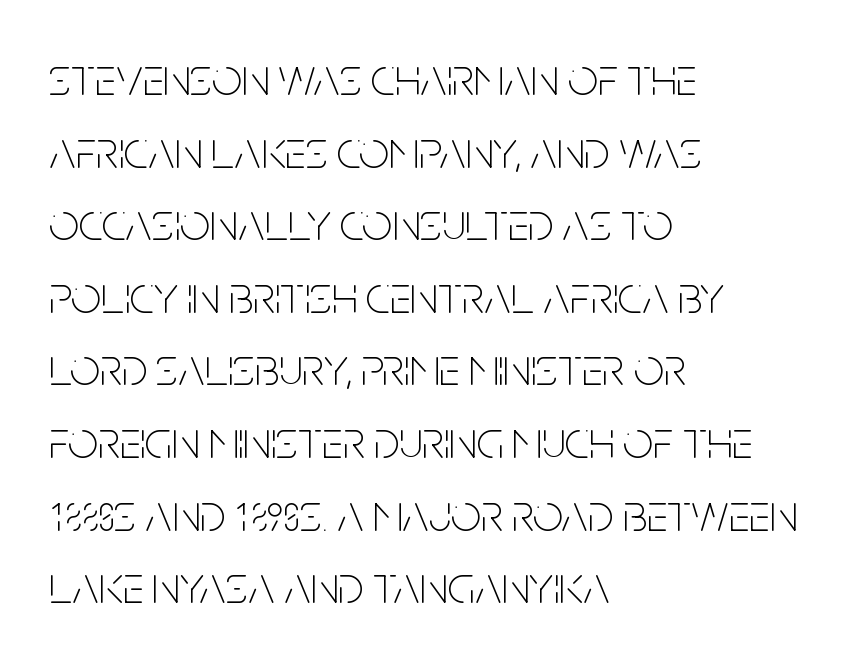
Q: Is the text bold? A: No.
Q: Is the text italic (slanted)? A: No, it is upright.
Q: Is the typeface a serif or a sans-serif typeface? A: Sans-serif.
Q: Is the text underlined? A: No.
Q: How is the paragraph aligned? A: Left-aligned.
Q: Is the spacing between letters normal or unusually wide? A: Normal.
Q: Is the spacing between lines tight, normal or loose? A: Normal.
Q: Width (condensed, normal, or wide)? A: Condensed.
Q: Stroke contrast? A: Low.
Q: x-height? A: Large.
Q: Monospaced? A: No.
